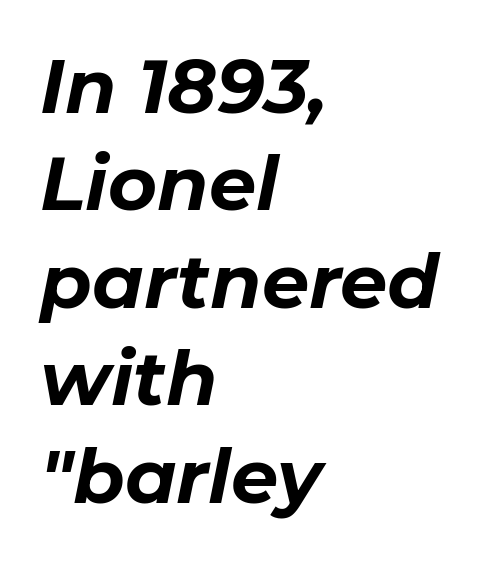
Q: Is the text bold? A: Yes.
Q: Is the text italic (slanted)? A: Yes, it leans right by about 11 degrees.
Q: Is the text underlined? A: No.
Q: How is the paragraph aligned? A: Left-aligned.
Q: Is the spacing between letters normal or unusually wide? A: Normal.
Q: Is the spacing between lines tight, normal or loose? A: Normal.
Q: Width (condensed, normal, or wide)? A: Normal.
Q: Stroke contrast? A: Low.
Q: x-height? A: Medium.
Q: Monospaced? A: No.
